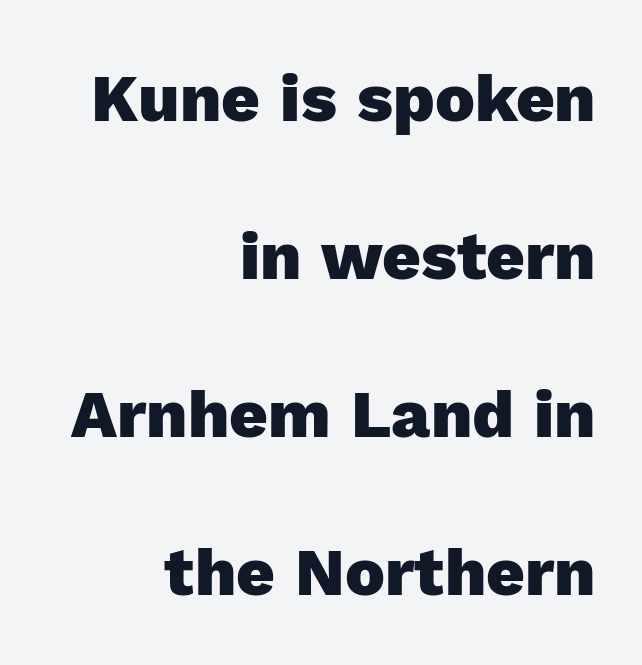
Q: Is the text bold? A: Yes.
Q: Is the text italic (slanted)? A: No, it is upright.
Q: Is the typeface a serif or a sans-serif typeface? A: Sans-serif.
Q: Is the text underlined? A: No.
Q: How is the paragraph aligned? A: Right-aligned.
Q: Is the spacing between letters normal or unusually wide? A: Normal.
Q: Is the spacing between lines tight, normal or loose? A: Loose.
Q: Width (condensed, normal, or wide)? A: Normal.
Q: x-height? A: Medium.
Q: Monospaced? A: No.
